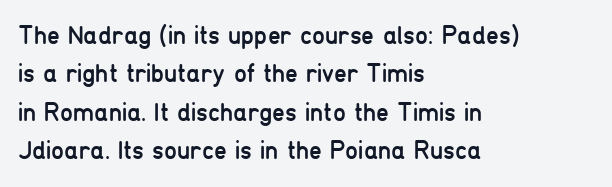
{"italic": "no", "bold": "no", "underline": "no", "align": "left", "line_spacing": "normal", "line_spacing_ratio": 1.48, "letter_spacing": "normal", "letter_spacing_em": 0.0, "glyph_px": 26}
